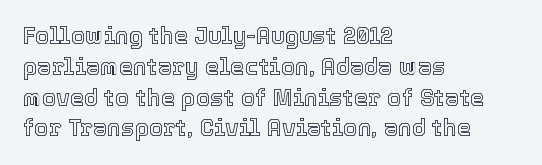
The image shows 23 px text type, upright; set left-aligned, normal line spacing (1.34x), normal letter spacing, not underlined.
